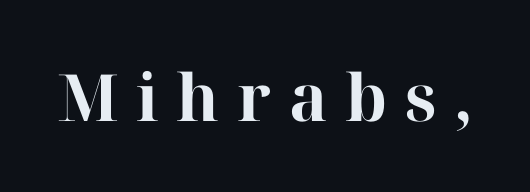
The type is letterspaced generously, with wide tracking. In terms of letterform style, serifs are clearly present. Do the characters align in a grid? No, the font is proportional. The lettering stays uniformly vertical, giving the passage a roman look. The letters are bold, with thick, heavy strokes. Check under the words: just untouched page.
